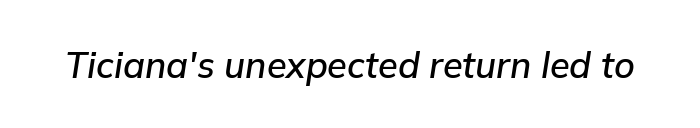
{"italic": "yes", "lean": "right", "slant_degrees": 9, "width": "normal", "stroke_contrast": "low", "x_height": "medium", "monospaced": "no", "underline": "no", "letter_spacing": "normal", "letter_spacing_em": 0.0, "glyph_px": 36}
